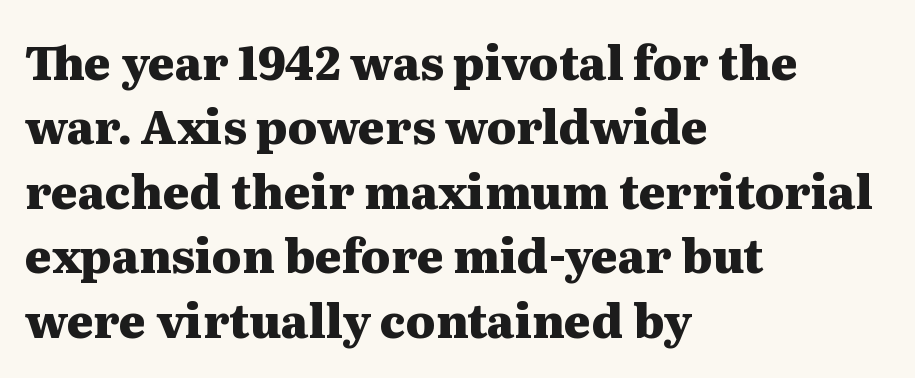
Q: Is the text bold? A: Yes.
Q: Is the text italic (slanted)? A: No, it is upright.
Q: Is the typeface a serif or a sans-serif typeface? A: Serif.
Q: Is the text underlined? A: No.
Q: How is the paragraph aligned? A: Left-aligned.
Q: Is the spacing between letters normal or unusually wide? A: Normal.
Q: Is the spacing between lines tight, normal or loose? A: Normal.
Q: Width (condensed, normal, or wide)? A: Wide.
Q: Stroke contrast? A: Medium.
Q: x-height? A: Medium.
Q: Monospaced? A: No.
